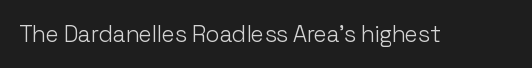
{"italic": "no", "bold": "no", "underline": "no", "letter_spacing": "normal", "letter_spacing_em": 0.0, "glyph_px": 23}
